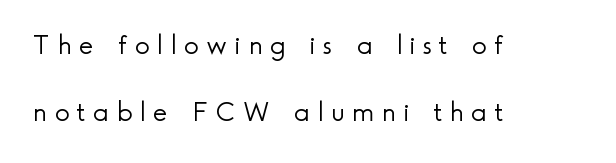
The image shows 28 px light sans-serif type, upright; set left-aligned, loose line spacing (2.4x), unusually wide letter spacing (+0.28 em), not underlined; a small x-height.
